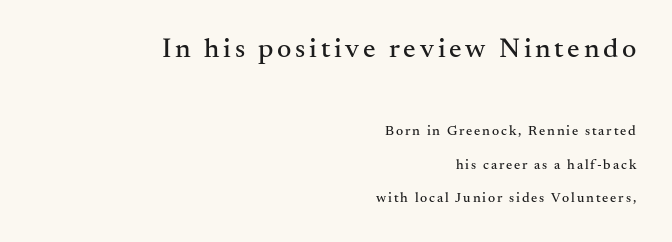
The upper block of text is set noticeably larger than the block beneath it. No italicization has been applied; the sample stays upright. In terms of letterform style, serifs are clearly present. This sample has the flowing, uneven cadence of proportional lettering. Widely set lines give the paragraph a tall, airy silhouette. The lines are quadded right.
